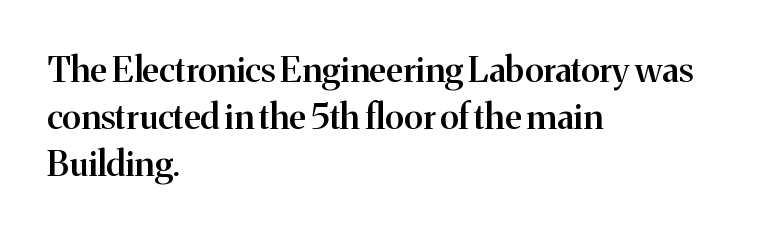
Yep, those are serifs on the letters. A typesetter would call this proportional, since set widths differ per character. Vertical strokes here are truly vertical. The space beneath each line is pristine and unruled.
